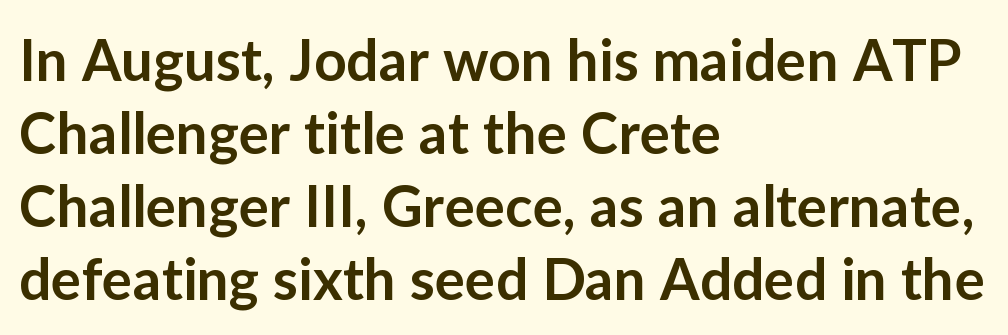
{"serif": "no", "italic": "no", "bold": "semi", "weight": "semibold", "width": "normal", "stroke_contrast": "low", "x_height": "medium", "monospaced": "no", "underline": "no", "align": "left", "line_spacing": "normal", "line_spacing_ratio": 1.28, "letter_spacing": "normal", "letter_spacing_em": 0.0, "glyph_px": 57}
